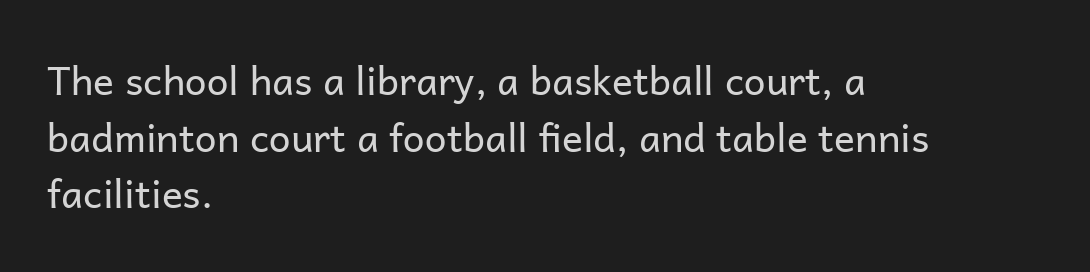
Rendered with straight, roman letterforms. Each word holds together tightly as a unit, with standard inter-letter gaps. Beneath every word, the page is bare. The passage is arranged the way most books set body copy — flush left. Successive baselines arrive at the customary interval.
